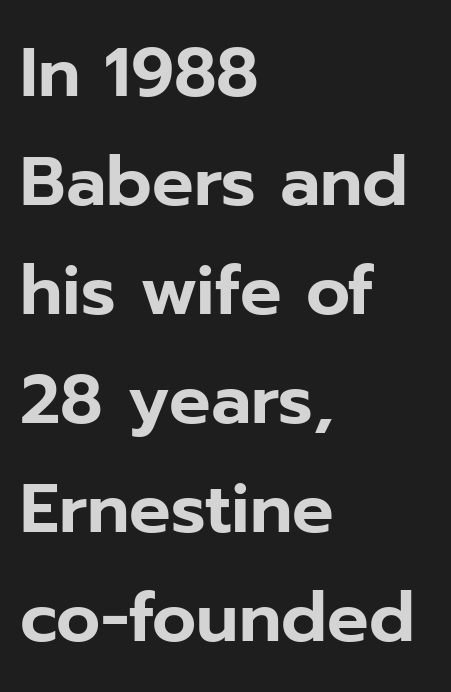
Q: Is the text italic (slanted)? A: No, it is upright.
Q: Is the typeface a serif or a sans-serif typeface? A: Sans-serif.
Q: Is the text underlined? A: No.
Q: How is the paragraph aligned? A: Left-aligned.
Q: Is the spacing between letters normal or unusually wide? A: Normal.
Q: Is the spacing between lines tight, normal or loose? A: Normal.
Q: Width (condensed, normal, or wide)? A: Normal.
Q: Stroke contrast? A: Low.
Q: x-height? A: Medium.
Q: Monospaced? A: No.
